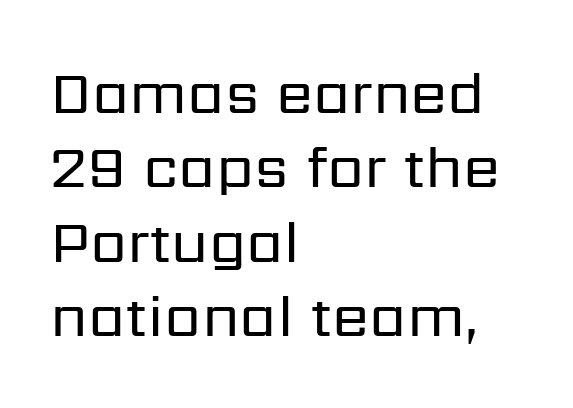
The letters carry no serifs — their stems end cleanly without finishing strokes. Visually the block forms a straight wall on the left and a jagged coastline on the right. Plain, unruled lines of type. Heft: none added — not bold.
